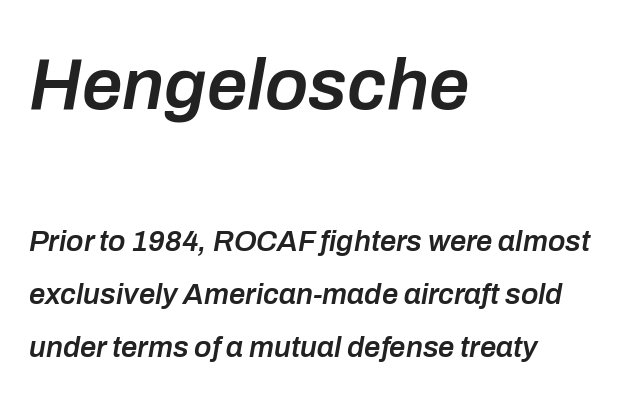
Q: Is the text bold? A: Semi-bold.
Q: Is the text italic (slanted)? A: Yes, it leans right by about 10 degrees.
Q: Is the text underlined? A: No.
Q: How is the paragraph aligned? A: Left-aligned.
Q: Is the spacing between letters normal or unusually wide? A: Normal.
Q: Which block of text is set in a larger size, the first (top) or the second (bottom)? A: The first (top) one.
Q: Width (condensed, normal, or wide)? A: Normal.
Q: Stroke contrast? A: Low.
Q: x-height? A: Medium.
Q: Monospaced? A: No.
